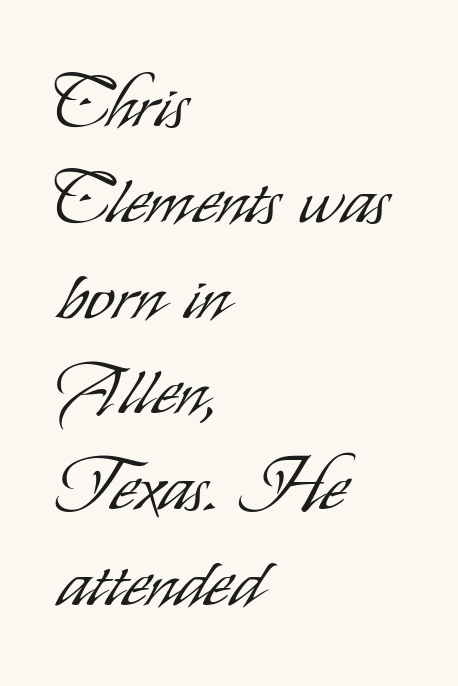
No word sits above an underline. Is there much room between lines? A standard amount, neither cramped nor airy. Each letter keeps its own natural width here, so spacing adapts to shape. Is the type heavy? It reads as light-to-regular instead.
